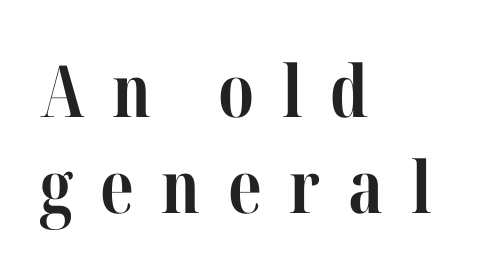
The rows are spaced the way most documents space them. The rendering shows small feet on the letterforms — a serif design. This rendering uses left alignment, leaving the right contour irregular. Letters rest on an invisible, unmarked baseline. The glyphs have the mass of a bold cut.
